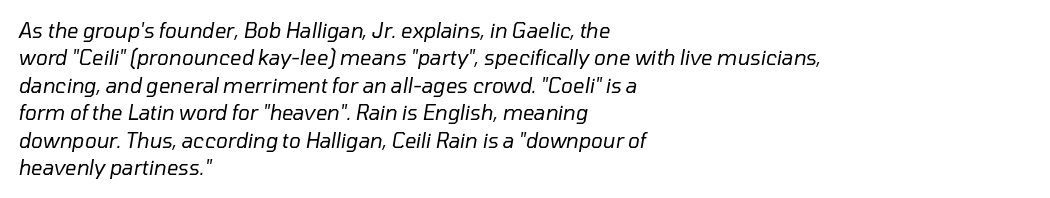
Rows of type keep a routine distance in the vertical direction. The letters look calm and open, with moderate or lighter stems. Does the copy run flush right? No — it runs flush left. Style check: oblique. Any mark beneath the type? The region is blank. The face used here is rendered with its standard letterfit.
